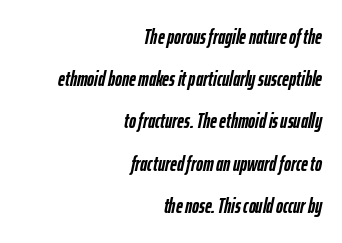
The image shows 21 px bold type, italic (leaning right); set right-aligned, loose line spacing (2.01x), normal letter spacing, not underlined.
